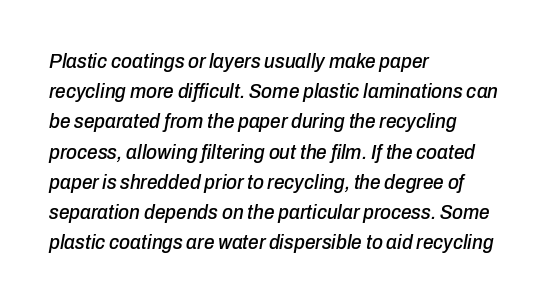
{"italic": "yes", "lean": "right", "slant_degrees": 10, "underline": "no", "align": "left", "line_spacing": "normal", "line_spacing_ratio": 1.44, "letter_spacing": "normal", "letter_spacing_em": 0.0, "glyph_px": 21}
